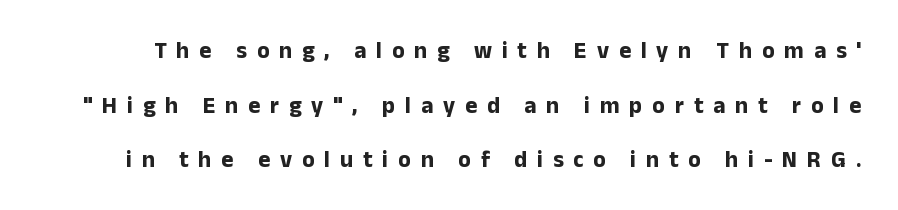
The image shows 23 px bold type, upright; set loose line spacing (2.38x), unusually wide letter spacing (+0.43 em), not underlined.
